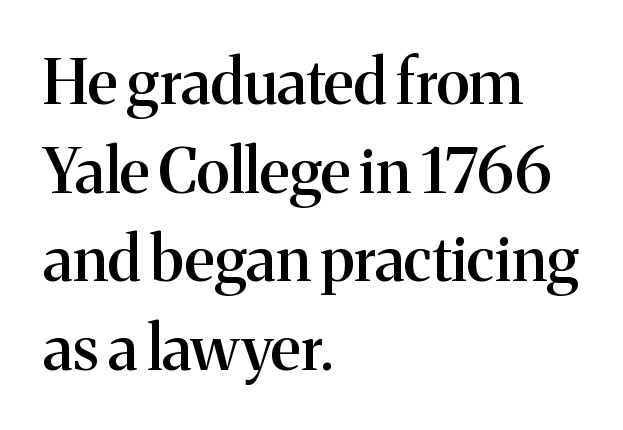
Q: Is the text bold? A: Semi-bold.
Q: Is the text italic (slanted)? A: No, it is upright.
Q: Is the typeface a serif or a sans-serif typeface? A: Serif.
Q: Is the text underlined? A: No.
Q: How is the paragraph aligned? A: Left-aligned.
Q: Is the spacing between letters normal or unusually wide? A: Normal.
Q: Is the spacing between lines tight, normal or loose? A: Normal.
Q: Width (condensed, normal, or wide)? A: Normal.
Q: Stroke contrast? A: Medium.
Q: x-height? A: Medium.
Q: Monospaced? A: No.
